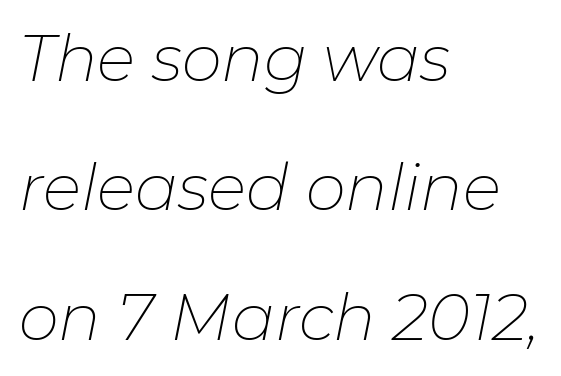
Q: Is the text bold? A: No.
Q: Is the text italic (slanted)? A: Yes, it leans right by about 11 degrees.
Q: Is the text underlined? A: No.
Q: How is the paragraph aligned? A: Left-aligned.
Q: Is the spacing between letters normal or unusually wide? A: Normal.
Q: Is the spacing between lines tight, normal or loose? A: Loose.
Q: Width (condensed, normal, or wide)? A: Normal.
Q: Stroke contrast? A: Low.
Q: x-height? A: Medium.
Q: Monospaced? A: No.
